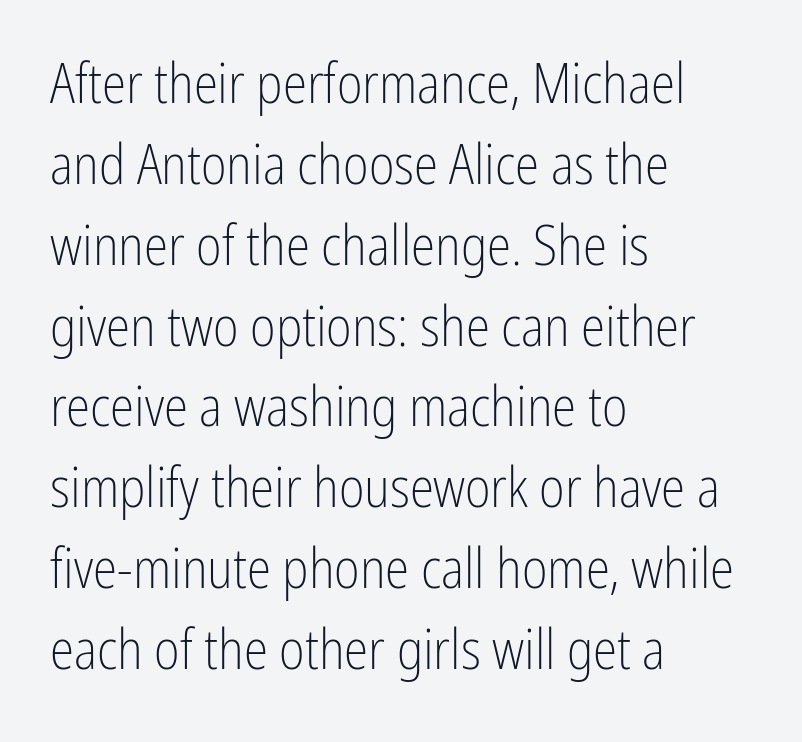
{"serif": "no", "italic": "no", "bold": "no", "weight": "light", "width": "condensed", "stroke_contrast": "low", "x_height": "medium", "monospaced": "no", "underline": "no", "align": "left", "line_spacing": "normal", "line_spacing_ratio": 1.47, "letter_spacing": "normal", "letter_spacing_em": 0.0, "glyph_px": 55}
